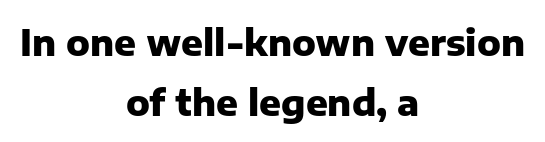
The image shows 36 px heavy sans-serif type, upright; set centered, normal line spacing (1.66x), normal letter spacing, not underlined; low stroke contrast and a medium x-height.
